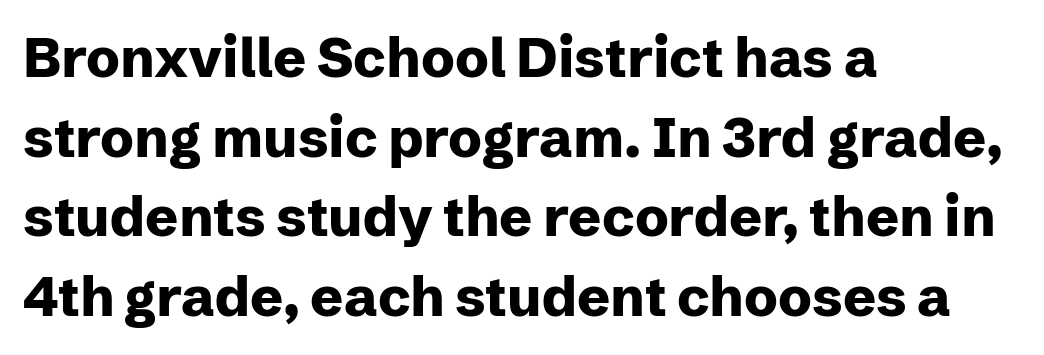
The typesetter chose a ragged-right arrangement here. Check under the words: just untouched page. Between one letter and the next there's only the usual sliver of space. Heavy, bold letterforms.
